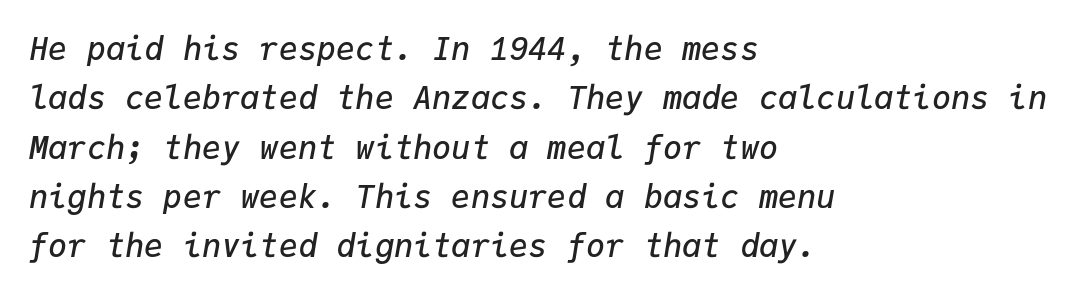
Q: Is the text bold? A: Semi-bold.
Q: Is the text italic (slanted)? A: Yes, it leans right by about 9 degrees.
Q: Is the text underlined? A: No.
Q: How is the paragraph aligned? A: Left-aligned.
Q: Is the spacing between letters normal or unusually wide? A: Normal.
Q: Is the spacing between lines tight, normal or loose? A: Normal.
Q: Width (condensed, normal, or wide)? A: Normal.
Q: Stroke contrast? A: Low.
Q: x-height? A: Medium.
Q: Monospaced? A: Yes.
